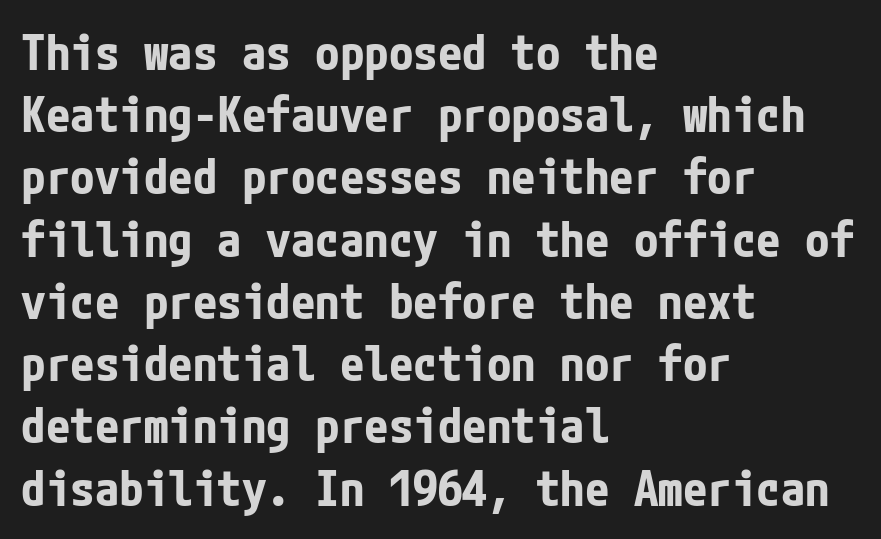
{"serif": "no", "italic": "no", "bold": "yes", "weight": "bold", "width": "condensed", "stroke_contrast": "low", "x_height": "medium", "underline": "no", "align": "left", "line_spacing": "normal", "line_spacing_ratio": 1.27, "letter_spacing": "normal", "letter_spacing_em": 0.0, "glyph_px": 49}
